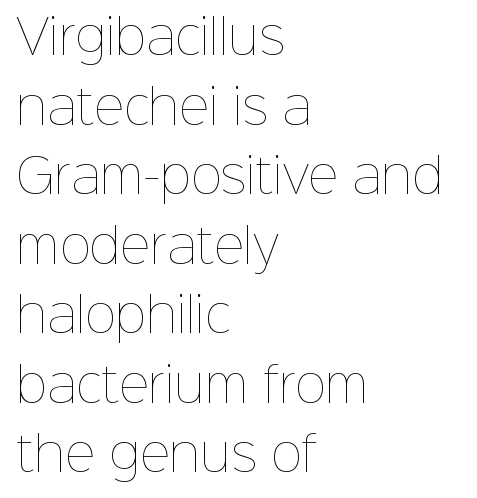
Q: Is the text bold? A: No.
Q: Is the text italic (slanted)? A: No, it is upright.
Q: Is the text underlined? A: No.
Q: How is the paragraph aligned? A: Left-aligned.
Q: Is the spacing between letters normal or unusually wide? A: Normal.
Q: Is the spacing between lines tight, normal or loose? A: Normal.
Q: Width (condensed, normal, or wide)? A: Normal.
Q: Stroke contrast? A: Low.
Q: x-height? A: Medium.
Q: Monospaced? A: No.
